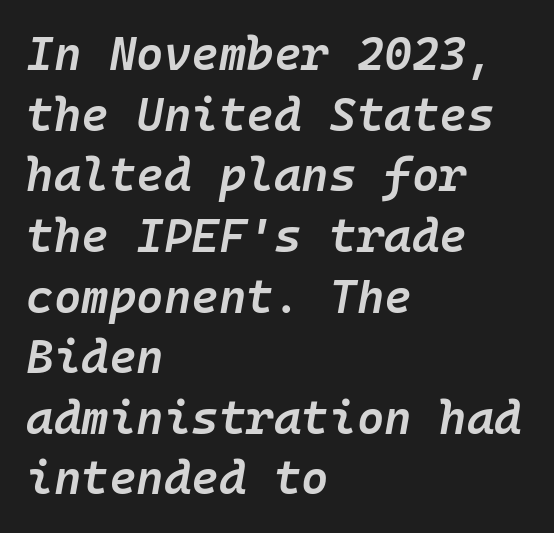
The image shows 47 px semibold type, italic (leaning right), monospaced; set left-aligned, normal line spacing (1.29x), normal letter spacing, not underlined; low stroke contrast and a medium x-height.
